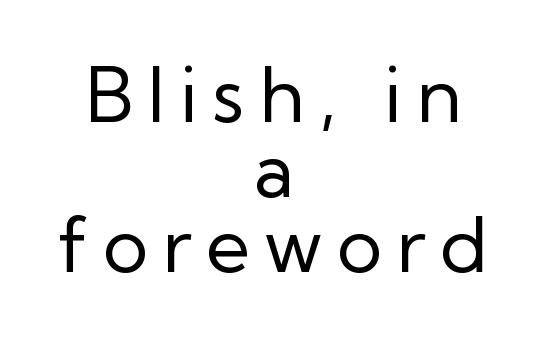
Q: Is the text bold? A: No.
Q: Is the text italic (slanted)? A: No, it is upright.
Q: Is the typeface a serif or a sans-serif typeface? A: Sans-serif.
Q: Is the text underlined? A: No.
Q: How is the paragraph aligned? A: Centered.
Q: Is the spacing between lines tight, normal or loose? A: Tight.
Q: Width (condensed, normal, or wide)? A: Normal.
Q: Stroke contrast? A: Low.
Q: x-height? A: Medium.
Q: Monospaced? A: No.
